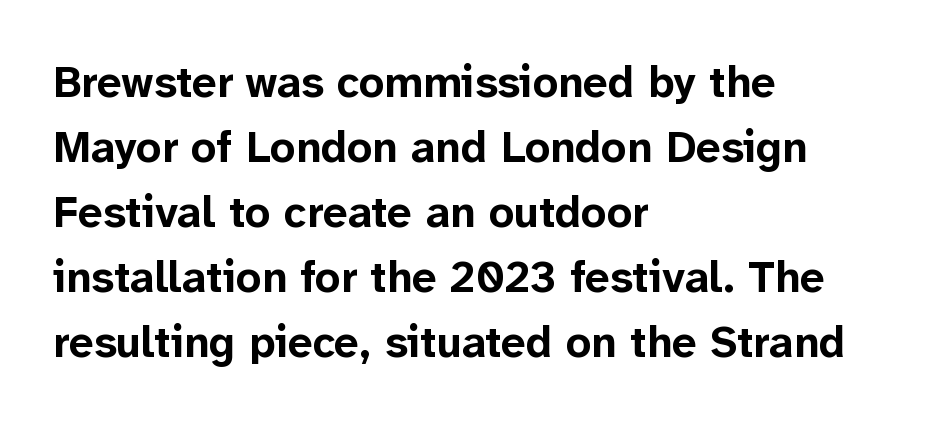
Does the leading feel generous? No, just average. The text was rendered using a sans face with plain stroke endings. This sample uses an upright cut, with every glyph sitting square on the baseline. Proportional: the letters do not fall into vertical columns.
